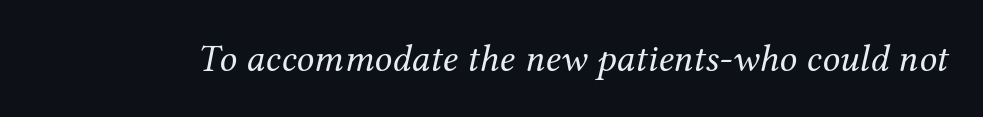
The letters sit at their default tracking, neither squeezed nor spread. Rendered with sloped, italic letterforms. Weight: not bold — regular or lighter. Spacing verdict: proportional, widths tailored to each character.
